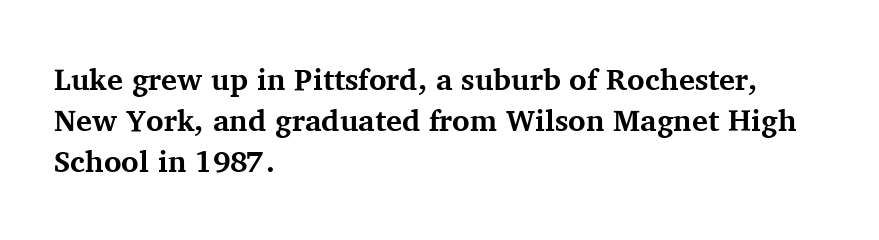
Q: Is the text bold? A: Yes.
Q: Is the text italic (slanted)? A: No, it is upright.
Q: Is the typeface a serif or a sans-serif typeface? A: Serif.
Q: Is the text underlined? A: No.
Q: How is the paragraph aligned? A: Left-aligned.
Q: Is the spacing between letters normal or unusually wide? A: Normal.
Q: Is the spacing between lines tight, normal or loose? A: Normal.
Q: Width (condensed, normal, or wide)? A: Normal.
Q: Stroke contrast? A: Medium.
Q: x-height? A: Medium.
Q: Monospaced? A: No.
